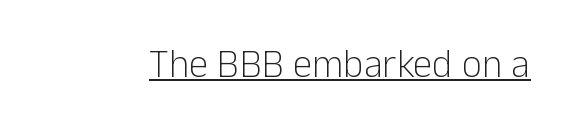
{"serif": "no", "italic": "no", "bold": "no", "weight": "light", "width": "normal", "stroke_contrast": "low", "x_height": "medium", "monospaced": "no", "underline": "yes", "letter_spacing": "normal", "letter_spacing_em": 0.0, "glyph_px": 39}
